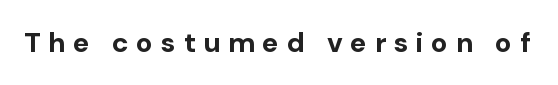
The image shows 28 px bold sans-serif type, upright; set unusually wide letter spacing (+0.27 em), not underlined; low stroke contrast and a medium x-height.
